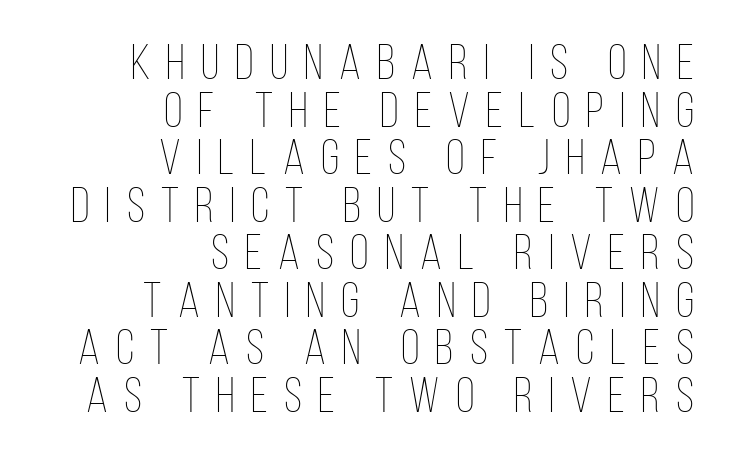
{"italic": "no", "bold": "no", "weight": "thin", "width": "condensed", "stroke_contrast": "low", "x_height": "large", "monospaced": "no", "underline": "no", "align": "right", "line_spacing": "tight", "line_spacing_ratio": 0.97, "letter_spacing": "wide", "letter_spacing_em": 0.33, "glyph_px": 49}
